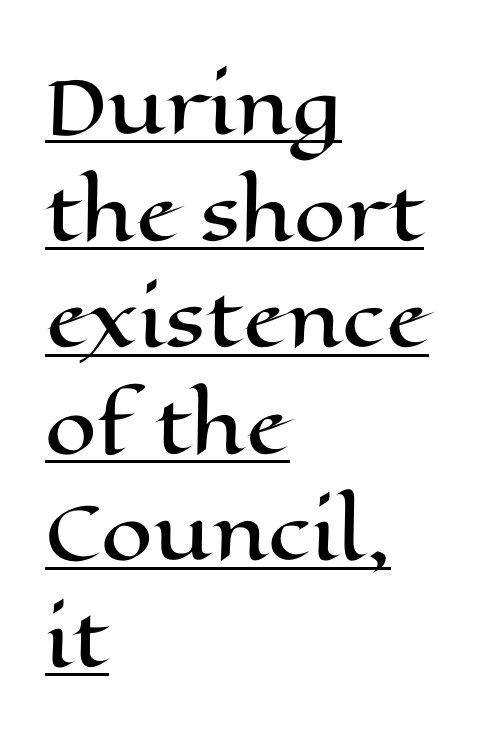
The image shows 74 px wide type, upright; set left-aligned, normal line spacing (1.44x), normal letter spacing, underlined; high stroke contrast and a medium x-height.
